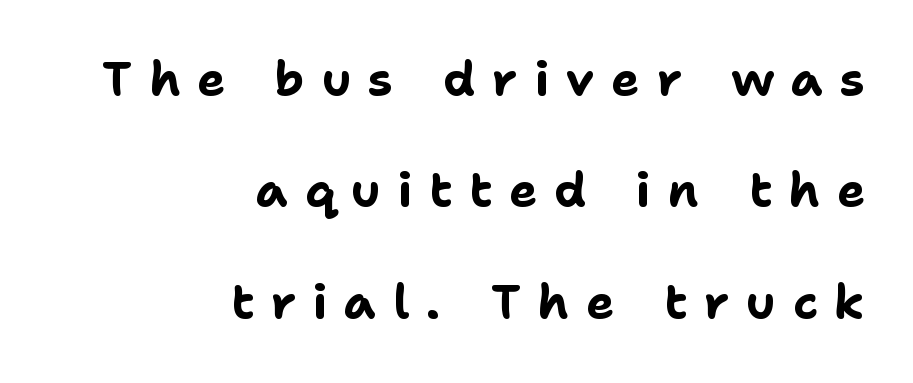
Q: Is the text bold? A: Yes.
Q: Is the text italic (slanted)? A: No, it is upright.
Q: Is the typeface a serif or a sans-serif typeface? A: Sans-serif.
Q: Is the text underlined? A: No.
Q: How is the paragraph aligned? A: Right-aligned.
Q: Is the spacing between letters normal or unusually wide? A: Unusually wide.
Q: Is the spacing between lines tight, normal or loose? A: Loose.
Q: Width (condensed, normal, or wide)? A: Normal.
Q: Stroke contrast? A: Low.
Q: x-height? A: Medium.
Q: Monospaced? A: No.
